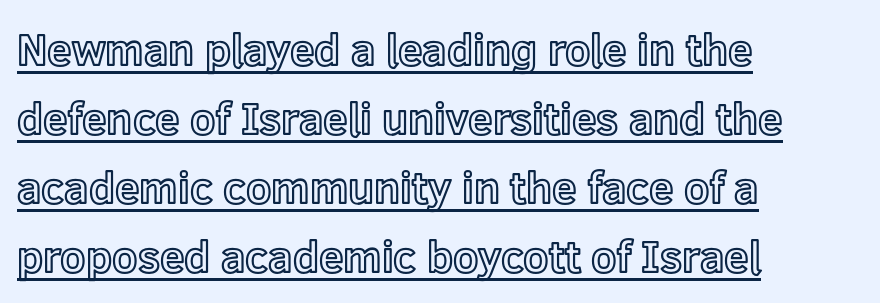
Regarding leading, the lines here are spaced in the standard way. Nope, not italic — everything's standing straight. The passage is arranged the way most books set body copy — flush left. This rendering leaves character spacing at its baseline value.
